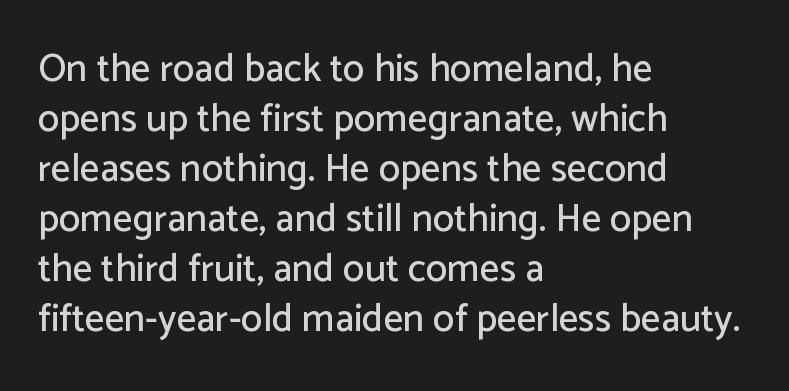
I'd call this a sans setting — the letters go barefoot. Students, note that the glyphs here touch the page at normal intervals. The block of text has a typical density, with ordinary space between rows. Do the letters lean? They stand straight. A student would call this left alignment; a typographer would say flush left, rag right.
